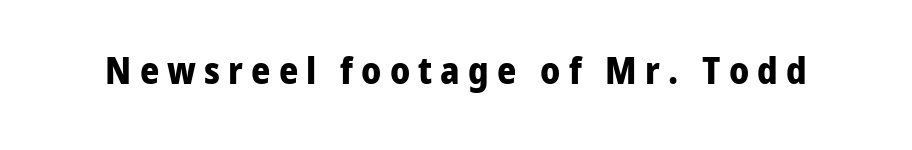
The image shows 37 px bold sans-serif type, upright; set unusually wide letter spacing (+0.22 em), not underlined; low stroke contrast and a medium x-height.
